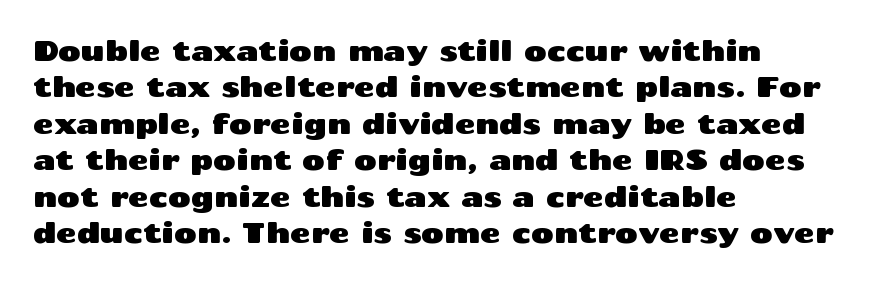
{"serif": "no", "italic": "no", "width": "wide", "stroke_contrast": "medium", "x_height": "medium", "monospaced": "no", "underline": "no", "align": "left", "line_spacing": "normal", "line_spacing_ratio": 1.3, "letter_spacing": "normal", "letter_spacing_em": 0.0, "glyph_px": 28}
